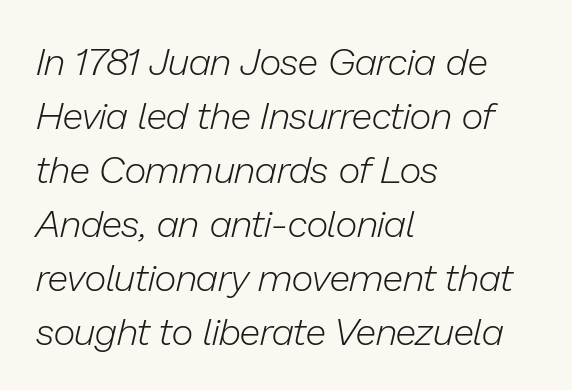
A classic flush-left, rag-right setting is used for this passage. Interline gaps are of average width in this sample. This sample has the flowing, uneven cadence of proportional lettering. Designer's note — italics engaged. Think standard paragraph weight, or any step lighter than that.
